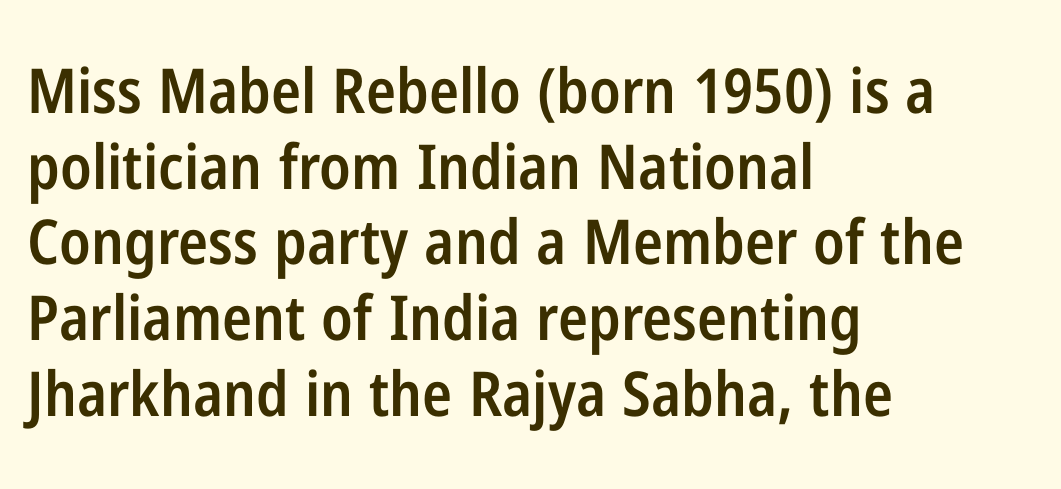
The paragraph shown leans on its left margin. Descenders hang freely into open space. Ordinary non-slanted type is in use. Stroke terminals: plain, sans-serif.
